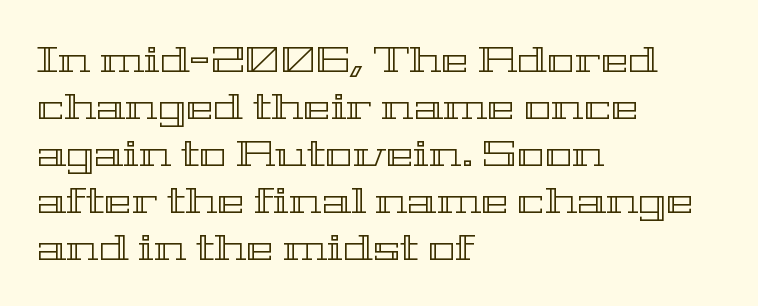
The image shows 37 px wide type, upright; set left-aligned, normal line spacing (1.27x), normal letter spacing, not underlined; a medium x-height.
